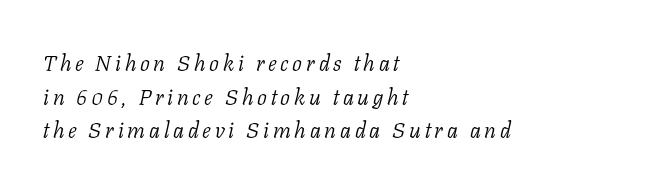
The image shows 22 px text type, italic (leaning right); set left-aligned, normal line spacing (1.53x), not underlined.
